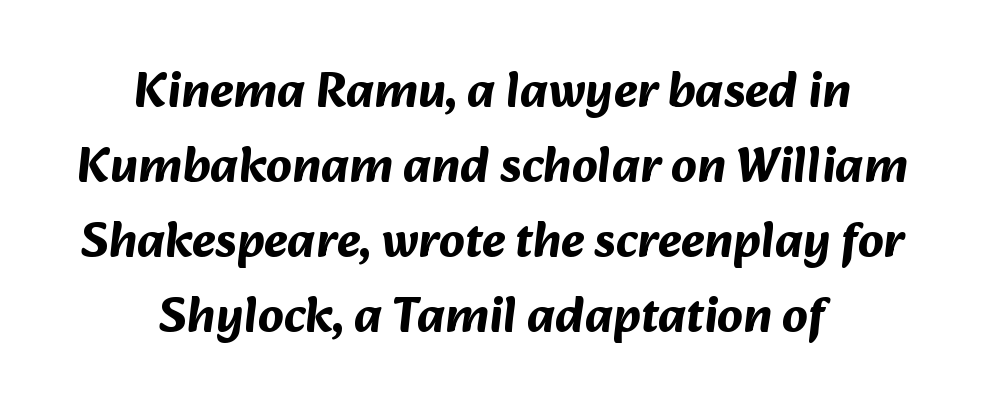
{"serif": "no", "bold": "yes", "weight": "bold", "width": "normal", "stroke_contrast": "medium", "x_height": "medium", "monospaced": "no", "underline": "no", "align": "center", "line_spacing": "normal", "line_spacing_ratio": 1.5, "letter_spacing": "normal", "letter_spacing_em": 0.0, "glyph_px": 50}
